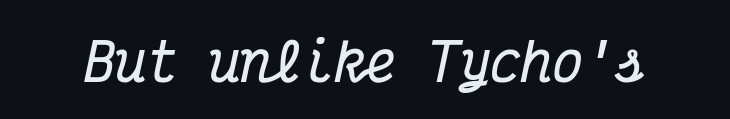
The image shows 52 px bold, condensed serif type, italic (leaning right), monospaced; set normal letter spacing, not underlined; medium stroke contrast and a medium x-height.
